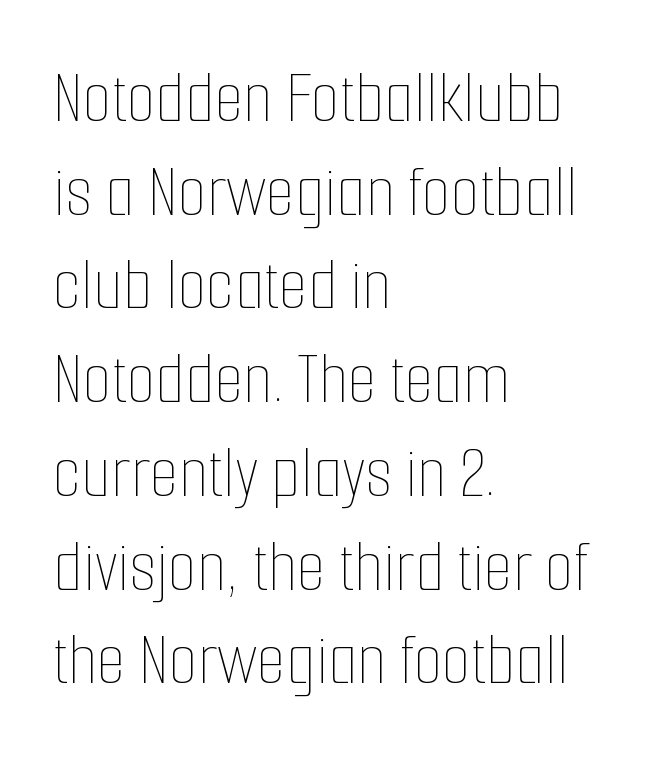
{"italic": "no", "bold": "no", "weight": "thin", "width": "condensed", "stroke_contrast": "low", "x_height": "medium", "monospaced": "no", "underline": "no", "align": "left", "line_spacing": "normal", "line_spacing_ratio": 1.25, "letter_spacing": "normal", "letter_spacing_em": 0.0, "glyph_px": 75}
